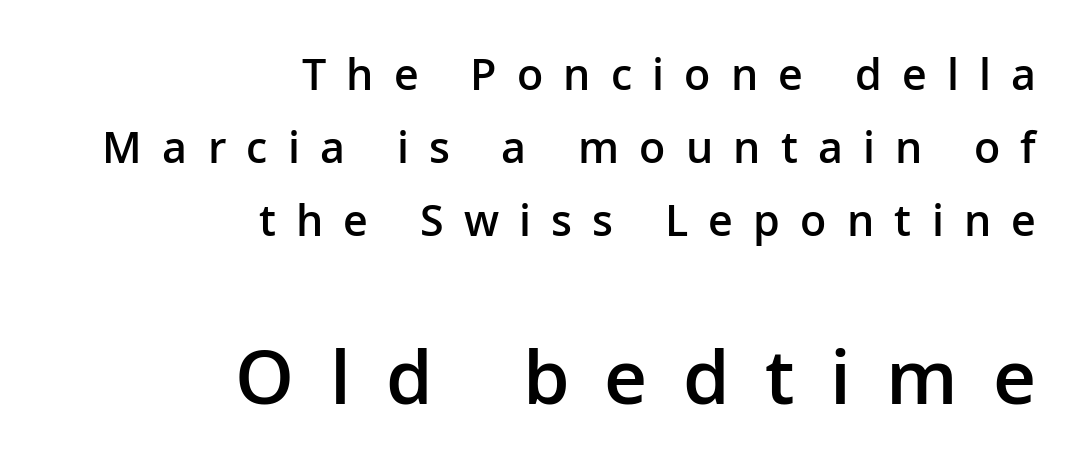
{"serif": "no", "italic": "no", "bold": "semi", "weight": "semibold", "width": "normal", "stroke_contrast": "low", "x_height": "medium", "monospaced": "no", "underline": "no", "align": "right", "line_spacing": "normal", "line_spacing_ratio": 1.7, "letter_spacing": "wide", "letter_spacing_em": 0.47, "larger_block": "second", "size_ratio": 1.74, "glyph_px": 75}
